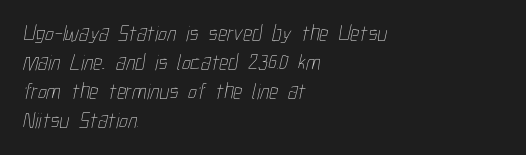
Q: Is the text bold? A: No.
Q: Is the text underlined? A: No.
Q: How is the paragraph aligned? A: Left-aligned.
Q: Is the spacing between letters normal or unusually wide? A: Normal.
Q: Is the spacing between lines tight, normal or loose? A: Normal.
